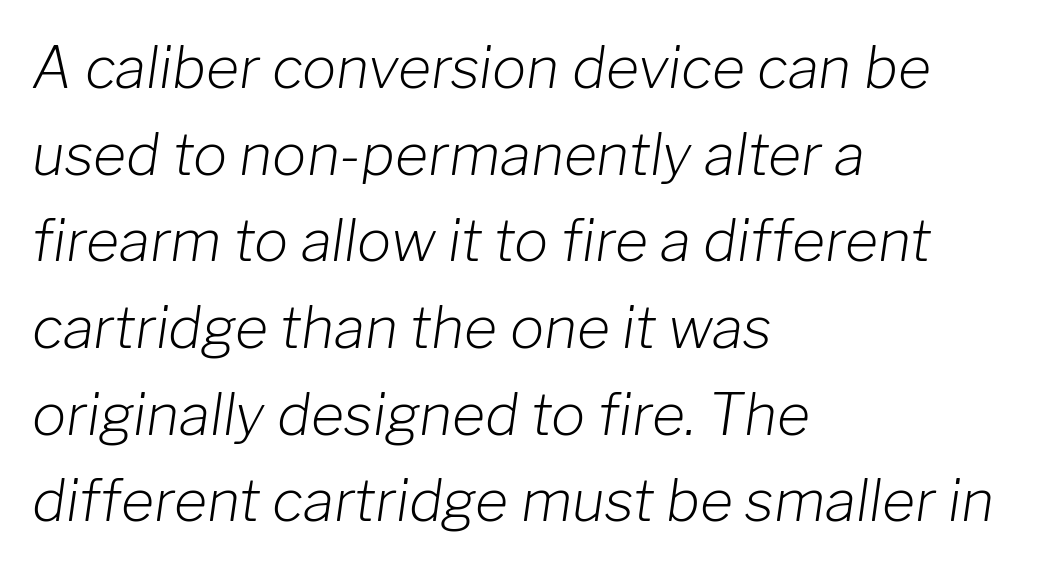
The weight would be labelled regular, book, light, or lighter still. Only glyphs here, with clear space below each row. Compared with typical body copy, the letter spacing here is the same. One-word summary of the alignment: left. A normal amount of white space separates one row of letters from the next. You could not count columns in this text — the font is proportionally spaced.
